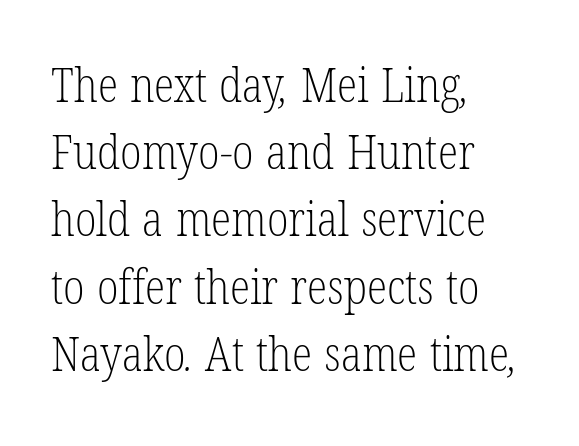
{"serif": "yes", "bold": "no", "weight": "light", "width": "condensed", "stroke_contrast": "low", "x_height": "medium", "monospaced": "no", "underline": "no", "align": "left", "line_spacing": "normal", "line_spacing_ratio": 1.43, "letter_spacing": "normal", "letter_spacing_em": 0.0, "glyph_px": 47}
